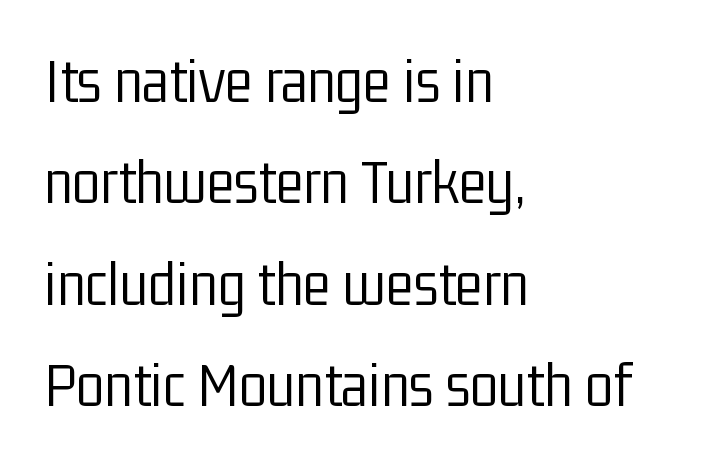
Posture: upright roman. Regular leading. This sample is left-justified, so line endings fall wherever the words run out. Character widths vary here, with narrow letters taking less room than wide ones.
